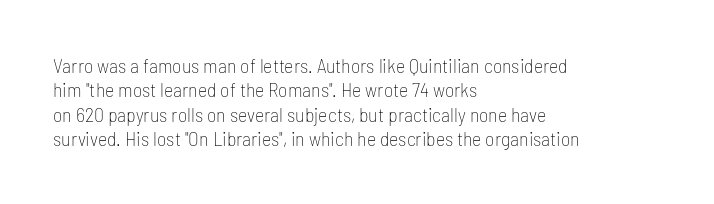
These lines keep a tight, regular rhythm from letter to letter. In CSS terms this would be text-align: left. Weight: in the light-to-regular range. This is roman type, the default non-slanted kind. Decoration check: the copy has no underline.
